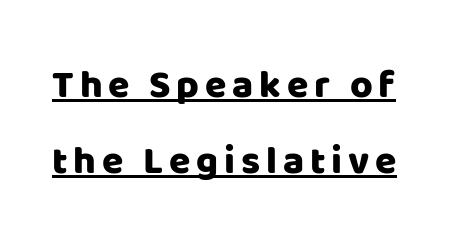
Q: Is the text italic (slanted)? A: No, it is upright.
Q: Is the typeface a serif or a sans-serif typeface? A: Sans-serif.
Q: Is the text underlined? A: Yes.
Q: Is the spacing between lines tight, normal or loose? A: Loose.
Q: Width (condensed, normal, or wide)? A: Normal.
Q: Stroke contrast? A: Low.
Q: x-height? A: Large.
Q: Monospaced? A: No.
